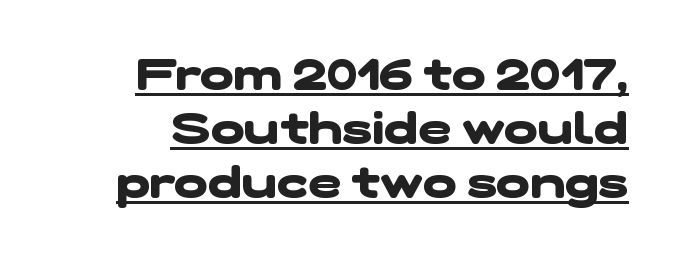
The image shows 45 px heavy, wide sans-serif type; set right-aligned, line spacing 1.2x, normal letter spacing, underlined; low stroke contrast and a medium x-height.
